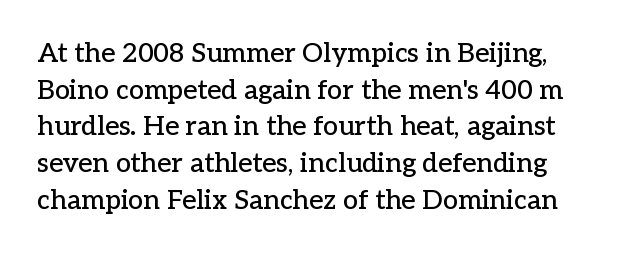
The image shows 27 px text type, upright; set left-aligned, normal line spacing (1.36x), normal letter spacing, not underlined.
